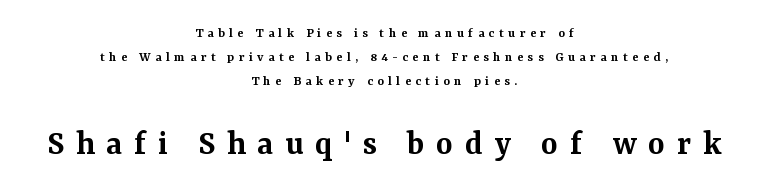
The image shows 36 px semibold serif type, upright; set centered, line spacing 1.73x, unusually wide letter spacing (+0.32 em), not underlined; the second (bottom) block is 2.57x larger; medium stroke contrast and a medium x-height.
